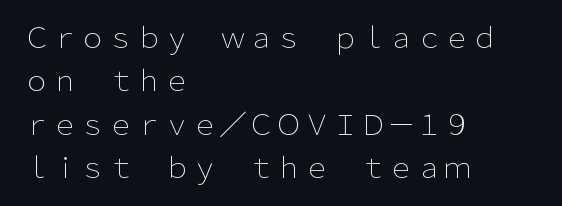
The image shows 28 px light sans-serif type, upright; set left-aligned, normal line spacing (1.55x), normal letter spacing, not underlined; low stroke contrast and a medium x-height.
